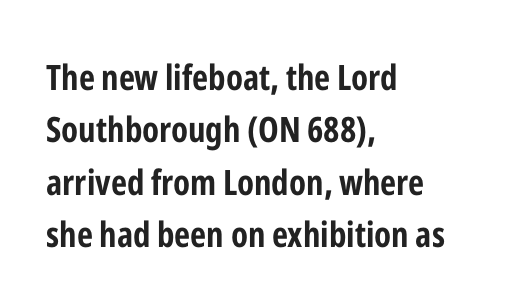
Q: Is the text bold? A: Yes.
Q: Is the text italic (slanted)? A: No, it is upright.
Q: Is the typeface a serif or a sans-serif typeface? A: Sans-serif.
Q: Is the text underlined? A: No.
Q: How is the paragraph aligned? A: Left-aligned.
Q: Is the spacing between letters normal or unusually wide? A: Normal.
Q: Is the spacing between lines tight, normal or loose? A: Normal.
Q: Width (condensed, normal, or wide)? A: Condensed.
Q: Stroke contrast? A: Low.
Q: x-height? A: Medium.
Q: Monospaced? A: No.
